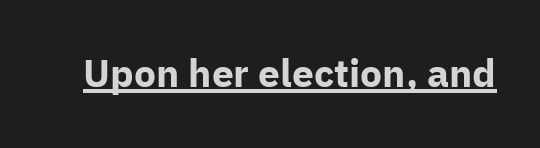
Q: Is the text bold? A: Yes.
Q: Is the text italic (slanted)? A: No, it is upright.
Q: Is the typeface a serif or a sans-serif typeface? A: Sans-serif.
Q: Is the text underlined? A: Yes.
Q: Is the spacing between letters normal or unusually wide? A: Normal.
Q: Width (condensed, normal, or wide)? A: Normal.
Q: Stroke contrast? A: Low.
Q: x-height? A: Medium.
Q: Monospaced? A: No.
